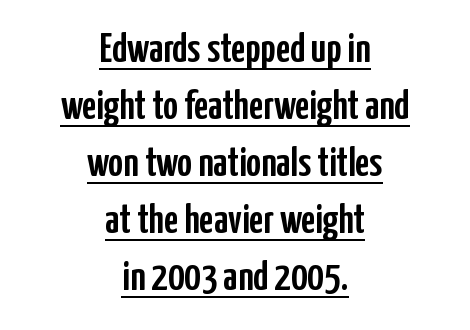
Q: Is the text italic (slanted)? A: No, it is upright.
Q: Is the typeface a serif or a sans-serif typeface? A: Sans-serif.
Q: Is the text underlined? A: Yes.
Q: How is the paragraph aligned? A: Centered.
Q: Is the spacing between letters normal or unusually wide? A: Normal.
Q: Is the spacing between lines tight, normal or loose? A: Normal.
Q: Width (condensed, normal, or wide)? A: Condensed.
Q: Stroke contrast? A: Low.
Q: x-height? A: Medium.
Q: Monospaced? A: No.
